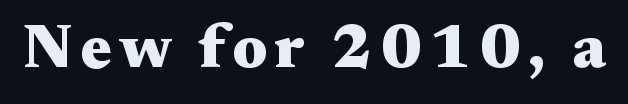
Q: Is the text bold? A: Yes.
Q: Is the text italic (slanted)? A: No, it is upright.
Q: Is the typeface a serif or a sans-serif typeface? A: Serif.
Q: Is the text underlined? A: No.
Q: Width (condensed, normal, or wide)? A: Wide.
Q: Stroke contrast? A: Medium.
Q: x-height? A: Medium.
Q: Monospaced? A: No.
